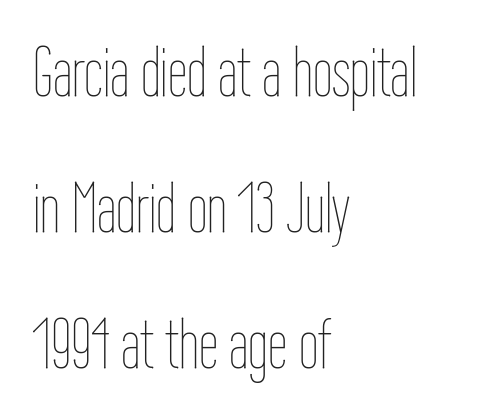
{"italic": "no", "bold": "no", "weight": "thin", "width": "condensed", "stroke_contrast": "low", "x_height": "medium", "monospaced": "no", "underline": "no", "align": "left", "line_spacing": "loose", "line_spacing_ratio": 1.94, "letter_spacing": "normal", "letter_spacing_em": 0.0, "glyph_px": 70}
